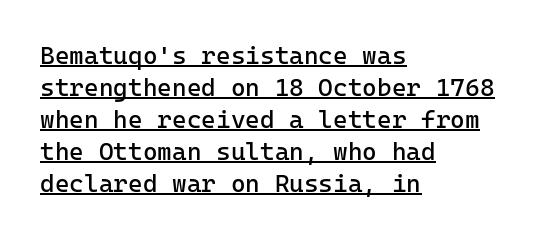
The image shows 25 px text type, upright; set left-aligned, normal line spacing (1.28x), normal letter spacing, underlined.
